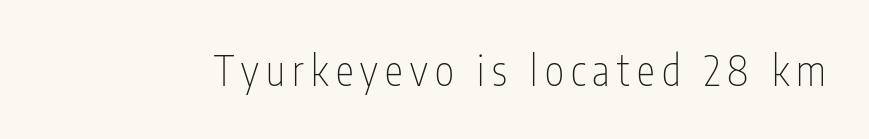
This is sans-serif lettering, the kind often seen on screens and signage. Underlining? Definitely not there. Character widths vary here, with narrow letters taking less room than wide ones. Does the lettering tilt? It doesn't — this is upright. Heaviness? Minimal to ordinary, like unemphasized prose.
